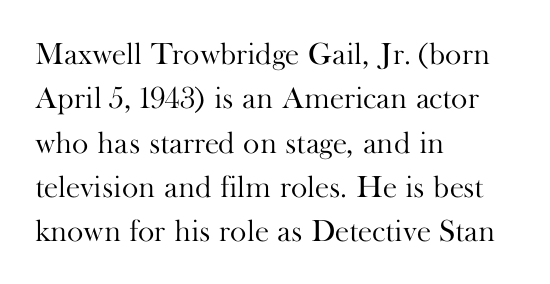
Q: Is the text bold? A: No.
Q: Is the text italic (slanted)? A: No, it is upright.
Q: Is the typeface a serif or a sans-serif typeface? A: Serif.
Q: Is the text underlined? A: No.
Q: How is the paragraph aligned? A: Left-aligned.
Q: Is the spacing between letters normal or unusually wide? A: Normal.
Q: Is the spacing between lines tight, normal or loose? A: Normal.
Q: Width (condensed, normal, or wide)? A: Normal.
Q: Stroke contrast? A: High.
Q: x-height? A: Small.
Q: Monospaced? A: No.
